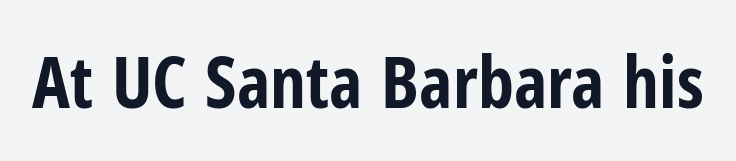
Looks like regular typesetting: each glyph gets only the width it needs. Letterform terminals end flat and unadorned throughout the passage. Italic? Not at all — the glyphs are vertical. The strip under each line holds only bare page.
